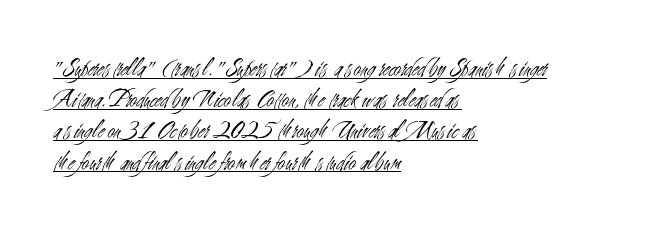
{"bold": "no", "underline": "yes", "align": "left", "line_spacing": "normal", "line_spacing_ratio": 1.25, "letter_spacing": "normal", "letter_spacing_em": 0.0, "glyph_px": 25}
